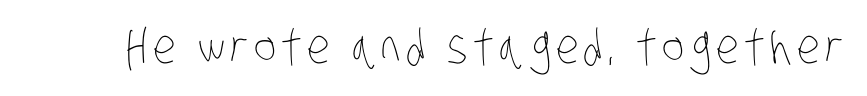
Q: Is the text bold? A: No.
Q: Is the text underlined? A: No.
Q: Width (condensed, normal, or wide)? A: Condensed.
Q: Stroke contrast? A: Low.
Q: x-height? A: Large.
Q: Monospaced? A: No.
